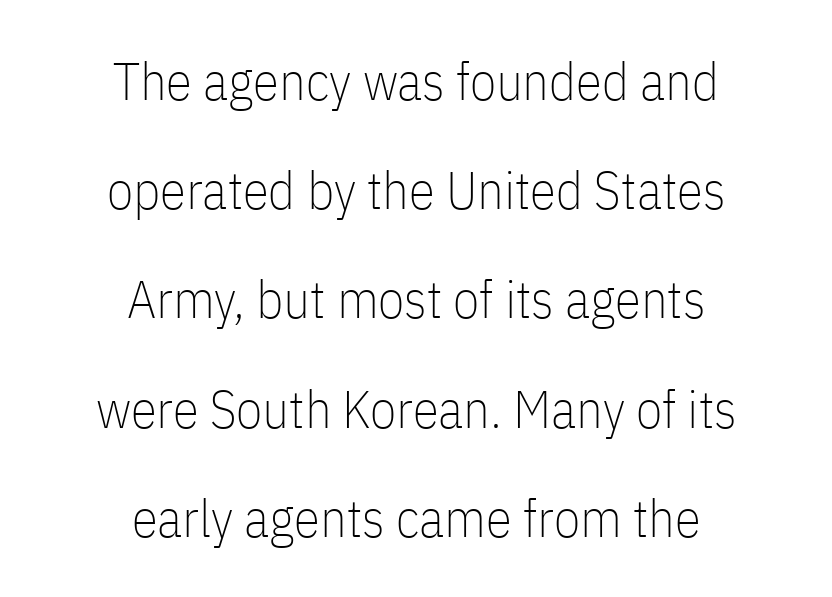
Q: Is the text bold? A: No.
Q: Is the text italic (slanted)? A: No, it is upright.
Q: Is the typeface a serif or a sans-serif typeface? A: Sans-serif.
Q: Is the text underlined? A: No.
Q: How is the paragraph aligned? A: Centered.
Q: Is the spacing between letters normal or unusually wide? A: Normal.
Q: Is the spacing between lines tight, normal or loose? A: Loose.
Q: Width (condensed, normal, or wide)? A: Condensed.
Q: Stroke contrast? A: Low.
Q: x-height? A: Medium.
Q: Monospaced? A: No.
